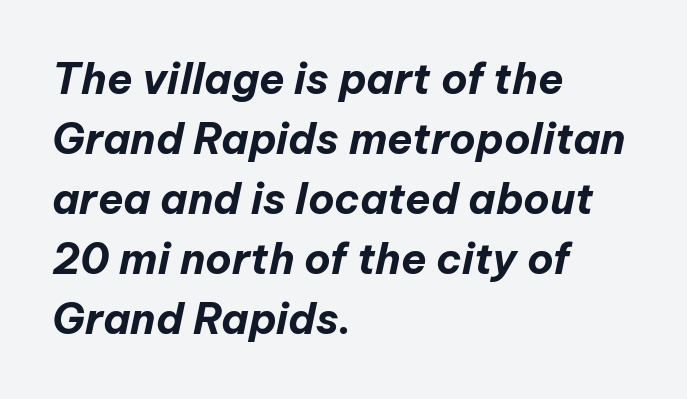
The image shows 42 px bold type, italic (leaning right); set left-aligned, normal line spacing (1.43x), normal letter spacing, not underlined; low stroke contrast and a medium x-height.
